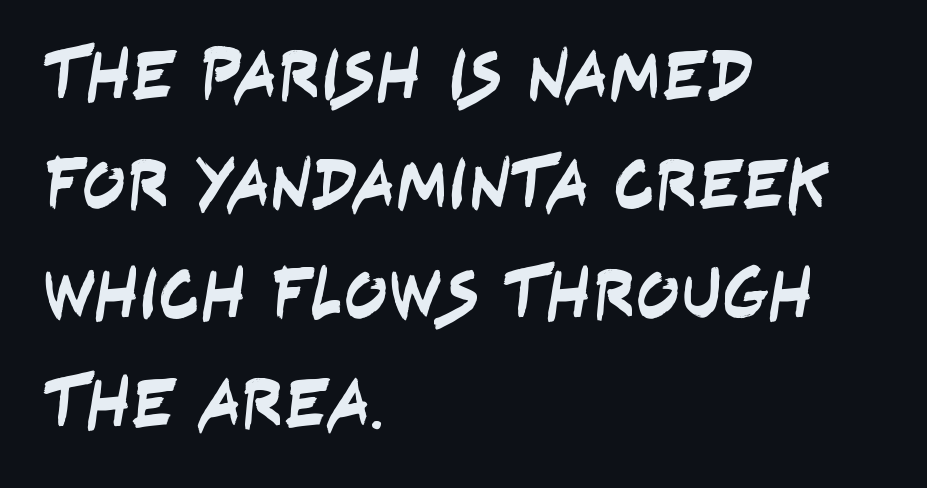
The image shows 72 px condensed sans-serif type; set left-aligned, normal line spacing (1.52x), normal letter spacing, not underlined; low stroke contrast and a large x-height.
